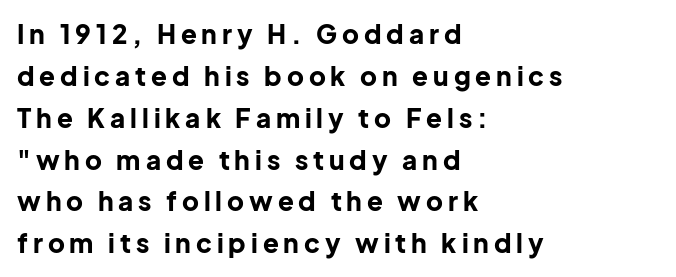
The vertical gap from one line to the next is medium. Horizontally, the lines are justified to the leading edge only. Posture: straight, roman, zero tilt. Heft: maximum for text — a bold.
